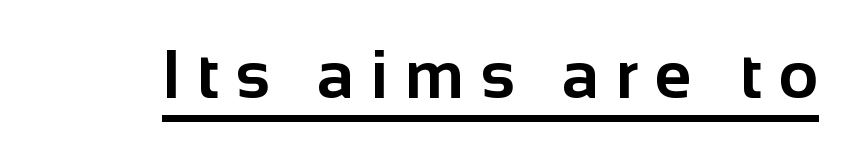
The image shows 68 px bold sans-serif type, upright; set unusually wide letter spacing (+0.24 em), underlined; low stroke contrast and a medium x-height.
